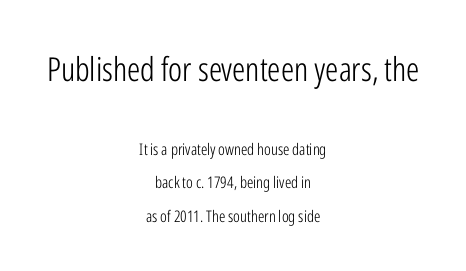
{"serif": "no", "italic": "no", "bold": "no", "weight": "light", "width": "condensed", "stroke_contrast": "low", "x_height": "medium", "monospaced": "no", "underline": "no", "align": "center", "line_spacing": "loose", "line_spacing_ratio": 2.08, "letter_spacing": "normal", "letter_spacing_em": 0.0, "larger_block": "first", "size_ratio": 2.06, "glyph_px": 33}
